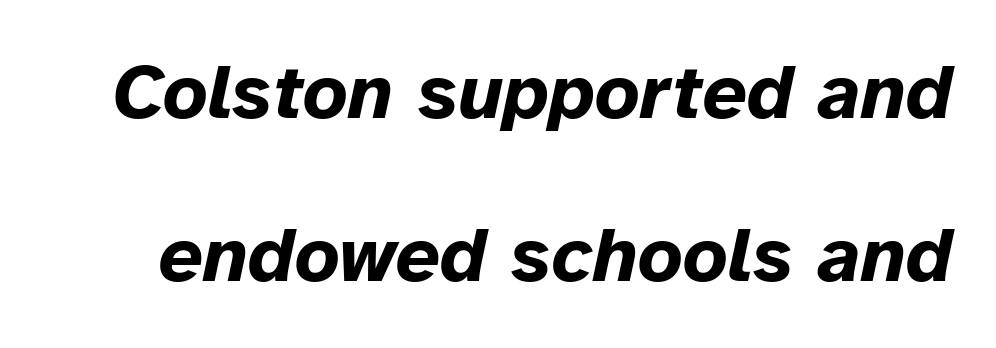
{"italic": "yes", "lean": "right", "slant_degrees": 12, "bold": "yes", "weight": "bold", "width": "normal", "stroke_contrast": "low", "x_height": "medium", "monospaced": "no", "underline": "no", "line_spacing": "loose", "line_spacing_ratio": 2.09, "letter_spacing": "normal", "letter_spacing_em": 0.0, "glyph_px": 78}
